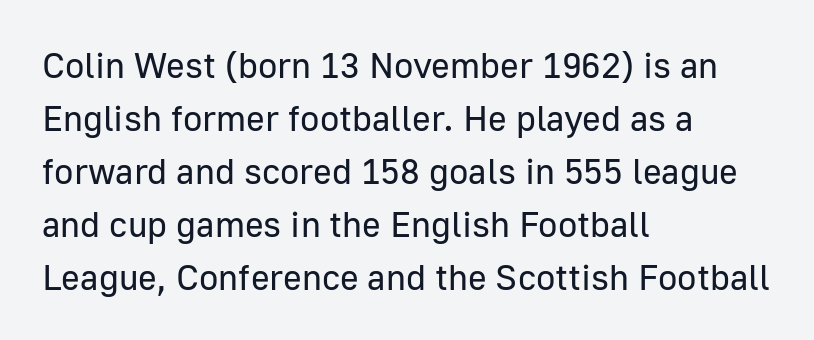
{"serif": "no", "italic": "no", "bold": "no", "weight": "regular", "width": "normal", "stroke_contrast": "low", "x_height": "medium", "monospaced": "no", "underline": "no", "align": "left", "line_spacing": "normal", "line_spacing_ratio": 1.47, "letter_spacing": "normal", "letter_spacing_em": 0.0, "glyph_px": 36}
